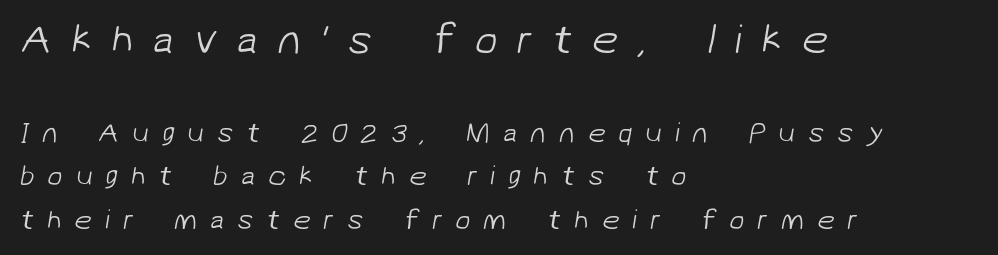
{"serif": "no", "bold": "no", "weight": "light", "width": "normal", "stroke_contrast": "low", "x_height": "medium", "monospaced": "no", "underline": "no", "align": "left", "line_spacing": "normal", "line_spacing_ratio": 1.57, "letter_spacing": "wide", "letter_spacing_em": 0.46, "larger_block": "first", "size_ratio": 1.5, "glyph_px": 42}
